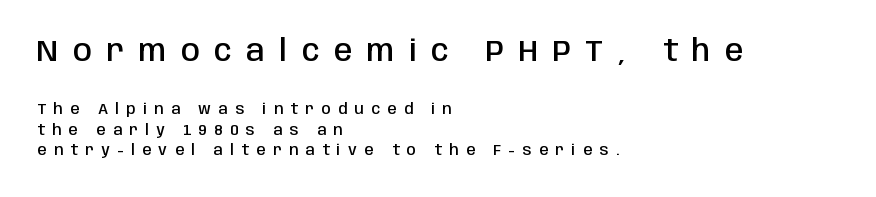
{"serif": "no", "italic": "no", "bold": "semi", "weight": "semibold", "width": "condensed", "stroke_contrast": "low", "x_height": "large", "monospaced": "no", "underline": "no", "align": "left", "line_spacing": "normal", "line_spacing_ratio": 1.37, "letter_spacing": "wide", "letter_spacing_em": 0.49, "larger_block": "first", "size_ratio": 2.0, "glyph_px": 30}
